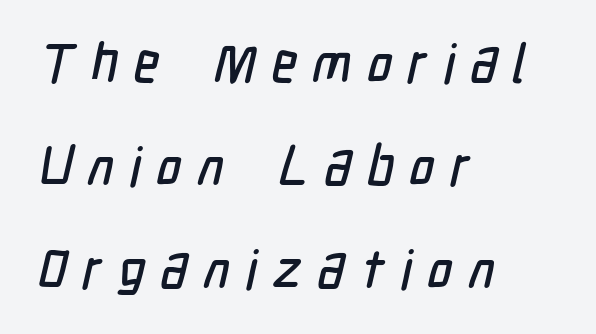
The image shows 54 px condensed sans-serif type; set left-aligned, loose line spacing (1.91x), unusually wide letter spacing (+0.29 em), not underlined; low stroke contrast and a medium x-height.
